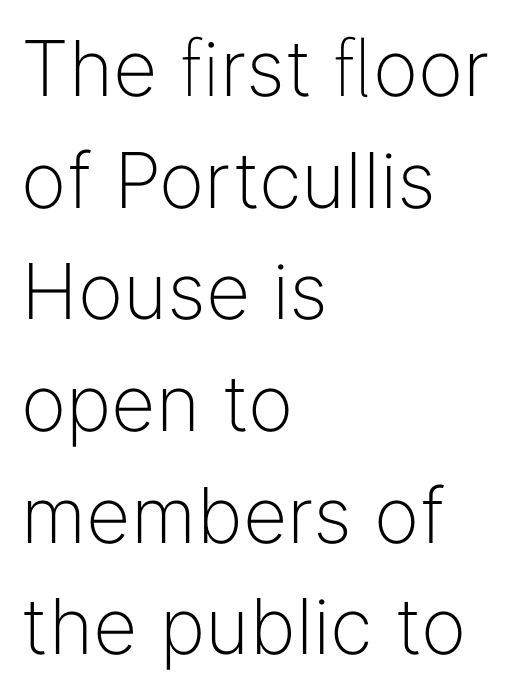
Each stroke keeps to a modest, everyday thickness or less. Normally led — the rows are evenly, conventionally spaced. You can tell it's not italic because the verticals are truly vertical. Think of a printed novel: that variable character pitch is what you see here.
